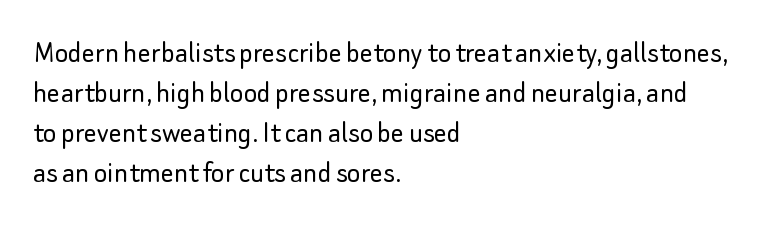
Q: Is the text bold? A: No.
Q: Is the text italic (slanted)? A: No, it is upright.
Q: Is the typeface a serif or a sans-serif typeface? A: Sans-serif.
Q: Is the text underlined? A: No.
Q: How is the paragraph aligned? A: Left-aligned.
Q: Is the spacing between letters normal or unusually wide? A: Normal.
Q: Is the spacing between lines tight, normal or loose? A: Normal.
Q: Width (condensed, normal, or wide)? A: Normal.
Q: Stroke contrast? A: Low.
Q: x-height? A: Small.
Q: Monospaced? A: No.
